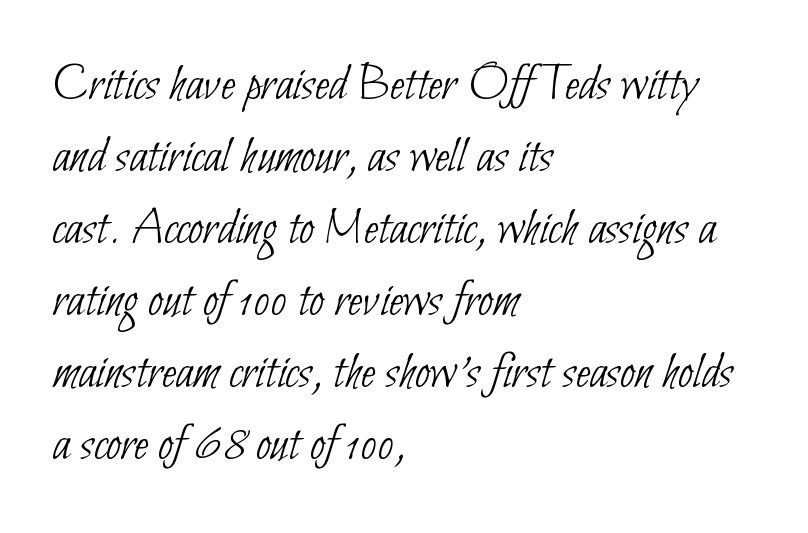
This rendering uses left alignment, leaving the right contour irregular. Letter spacing: default. On a weight scale, this lands at 450 or below. Summary of vertical rhythm: regular, with standard interline spacing. The rendering uses natural spacing where letterforms have individual widths.
